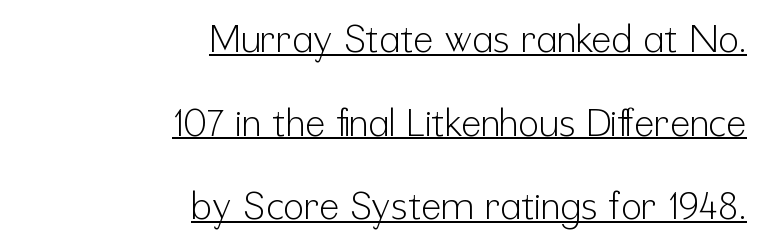
The image shows 38 px light, condensed sans-serif type, upright; set right-aligned, loose line spacing (2.2x), normal letter spacing, underlined; low stroke contrast and a medium x-height.
